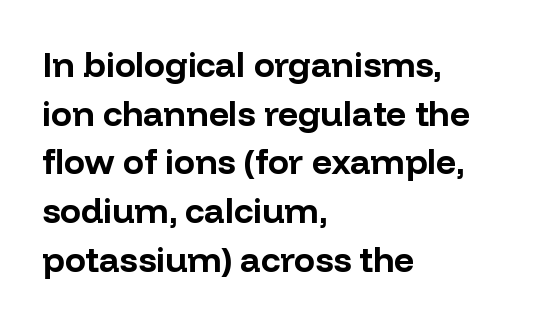
Q: Is the text bold? A: Yes.
Q: Is the text italic (slanted)? A: No, it is upright.
Q: Is the typeface a serif or a sans-serif typeface? A: Sans-serif.
Q: Is the text underlined? A: No.
Q: How is the paragraph aligned? A: Left-aligned.
Q: Is the spacing between letters normal or unusually wide? A: Normal.
Q: Is the spacing between lines tight, normal or loose? A: Normal.
Q: Width (condensed, normal, or wide)? A: Normal.
Q: Stroke contrast? A: Low.
Q: x-height? A: Medium.
Q: Monospaced? A: No.
